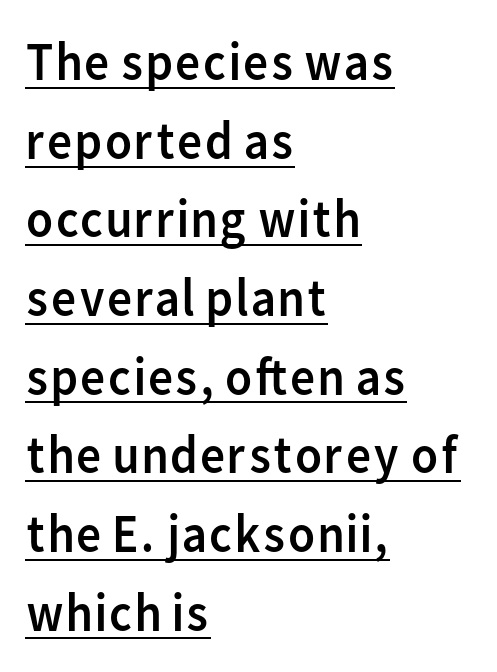
The image shows 55 px regular-weight sans-serif type, upright; set left-aligned, normal line spacing (1.43x), normal letter spacing, underlined; low stroke contrast and a medium x-height.
